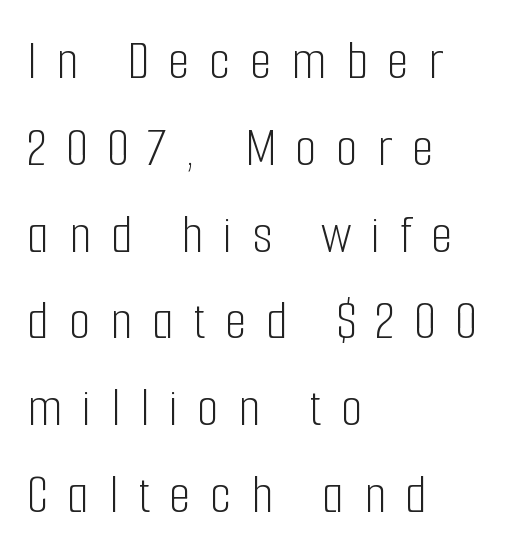
{"serif": "no", "italic": "no", "bold": "no", "weight": "light", "width": "condensed", "stroke_contrast": "low", "x_height": "medium", "monospaced": "no", "underline": "no", "align": "left", "line_spacing": "normal", "line_spacing_ratio": 1.55, "letter_spacing": "wide", "letter_spacing_em": 0.35, "glyph_px": 56}
